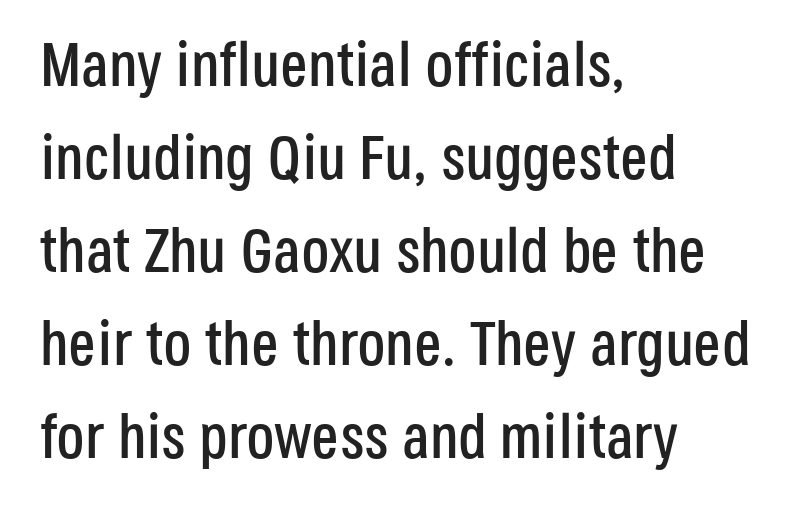
{"serif": "no", "italic": "no", "width": "condensed", "stroke_contrast": "low", "x_height": "large", "monospaced": "no", "underline": "no", "align": "left", "line_spacing": "normal", "line_spacing_ratio": 1.5, "letter_spacing": "normal", "letter_spacing_em": 0.0, "glyph_px": 62}
